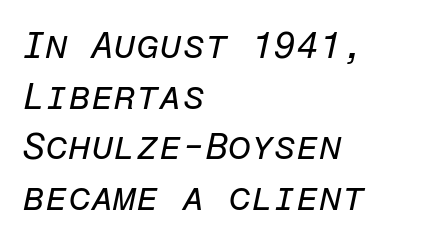
Q: Is the text bold? A: No.
Q: Is the text italic (slanted)? A: Yes, it leans right by about 12 degrees.
Q: Is the text underlined? A: No.
Q: How is the paragraph aligned? A: Left-aligned.
Q: Is the spacing between letters normal or unusually wide? A: Normal.
Q: Is the spacing between lines tight, normal or loose? A: Normal.
Q: Width (condensed, normal, or wide)? A: Normal.
Q: Stroke contrast? A: Low.
Q: x-height? A: Medium.
Q: Monospaced? A: Yes.
